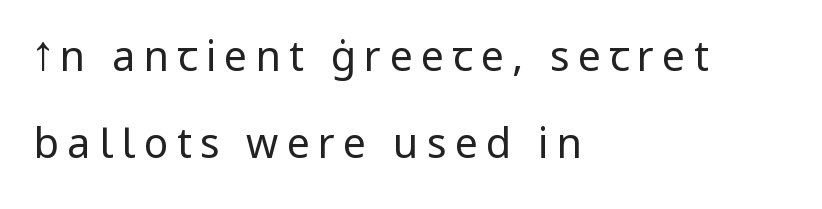
Q: Is the text bold? A: No.
Q: Is the text italic (slanted)? A: No, it is upright.
Q: Is the typeface a serif or a sans-serif typeface? A: Sans-serif.
Q: Is the text underlined? A: No.
Q: How is the paragraph aligned? A: Left-aligned.
Q: Is the spacing between letters normal or unusually wide? A: Unusually wide.
Q: Is the spacing between lines tight, normal or loose? A: Loose.
Q: Width (condensed, normal, or wide)? A: Normal.
Q: Stroke contrast? A: Low.
Q: x-height? A: Medium.
Q: Monospaced? A: No.
